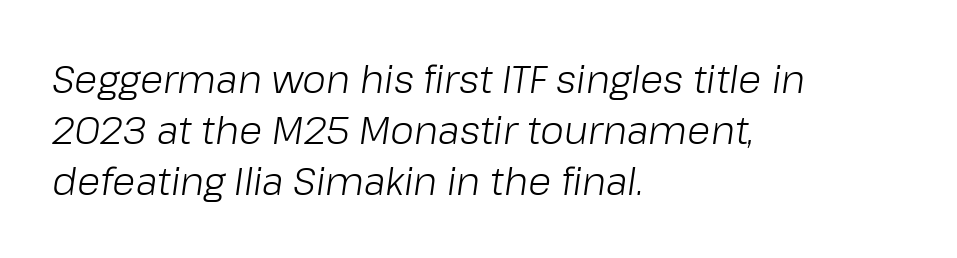
A typesetter would call this leading conventional body-copy spacing. Look at the tracking — it's just the regular setting, nothing added. No letter is thick-stroked: the sample isn't bold. Which margin do the lines hug? The left one — the right edge is uneven.
